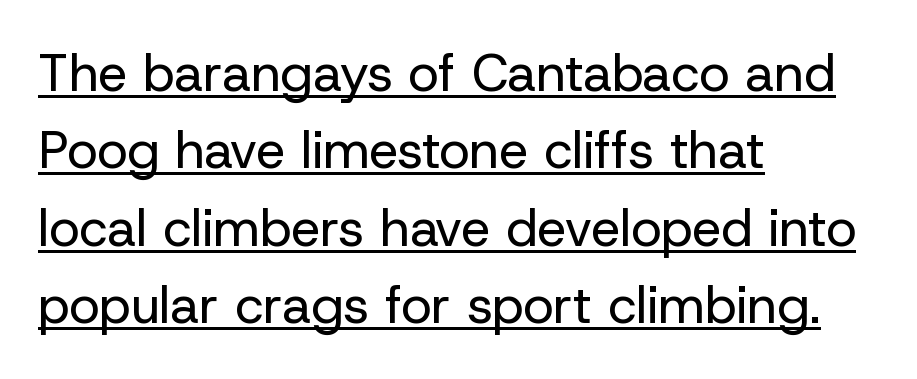
Q: Is the text bold? A: No.
Q: Is the text italic (slanted)? A: No, it is upright.
Q: Is the typeface a serif or a sans-serif typeface? A: Sans-serif.
Q: Is the text underlined? A: Yes.
Q: How is the paragraph aligned? A: Left-aligned.
Q: Is the spacing between letters normal or unusually wide? A: Normal.
Q: Is the spacing between lines tight, normal or loose? A: Normal.
Q: Width (condensed, normal, or wide)? A: Normal.
Q: Stroke contrast? A: Low.
Q: x-height? A: Medium.
Q: Monospaced? A: No.
